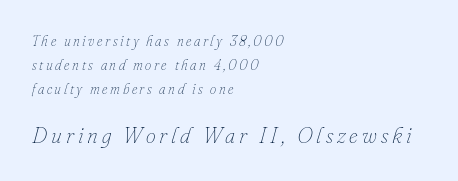
{"italic": "yes", "lean": "right", "slant_degrees": 16, "bold": "no", "underline": "no", "align": "left", "line_spacing": "normal", "line_spacing_ratio": 1.7, "larger_block": "second", "size_ratio": 1.57, "glyph_px": 22}
